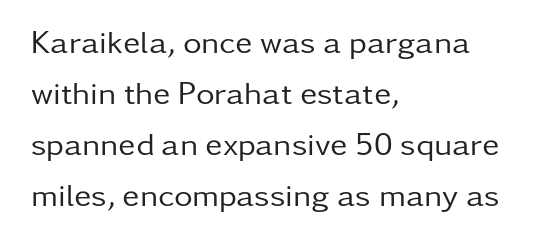
A bare baseline throughout the passage. The glyphs in this specimen are sans serif. The font sits on the lighter half of the weight spectrum, regular included. Rendered with straight, roman letterforms. Character widths vary here, with narrow letters taking less room than wide ones.
